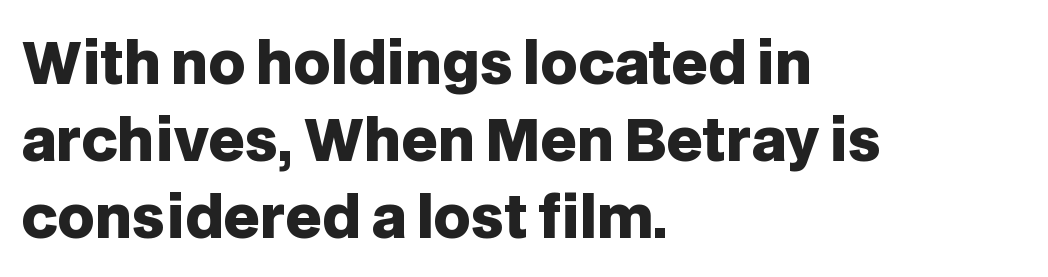
Proportional: the letters do not fall into vertical columns. The space directly below the letters is spotless. This is the regular roman posture of the typeface. You'd pick this weight for a headline — it's a proper bold. No feet cap the strokes, marking this as sans-serif type.
